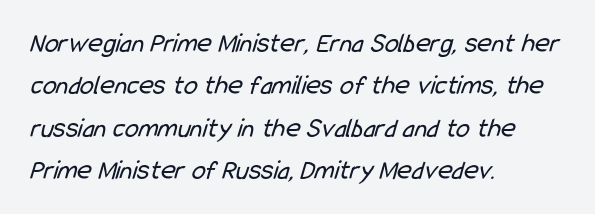
Vertically, the passage feels balanced, rows spaced as you'd expect. Stems and bowls with no extra thickness — not bold. The letters advance in unequal steps, a hallmark of proportional type. Caption: standard tracking, unaltered. The passage shown is typeset with a sans-serif family.
